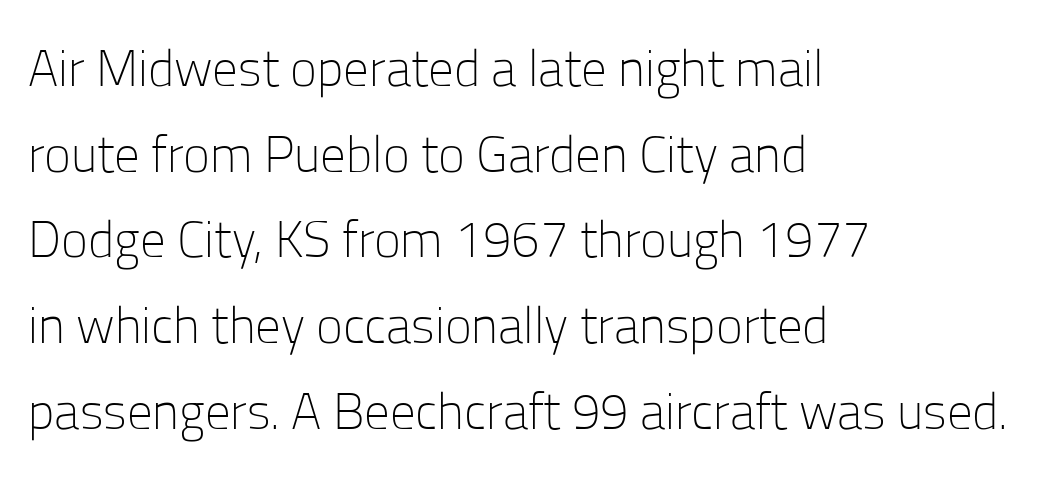
Ascenders rise straight up at ninety degrees. Observe the absence of serifs on each vertical stroke in this sample. A quiet, ordinary-to-light weight characterises the typeface. Here the designer chose a conventional face with non-uniform glyph widths. Horizontal alignment here is leftward, the default for most running prose. The lines sit at an ordinary, default distance from one another.
